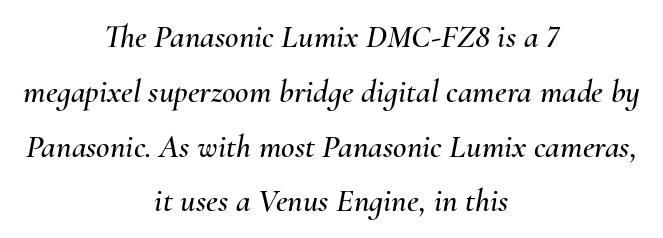
Typeset on center — no edge is straight. The string is rendered with underlining switched off. Inter-character spacing is left at the font's built-in metrics. These lines were composed using italics. Rows of type keep a routine distance in the vertical direction. The passage shown is typed in a proportional face where columns would drift.
